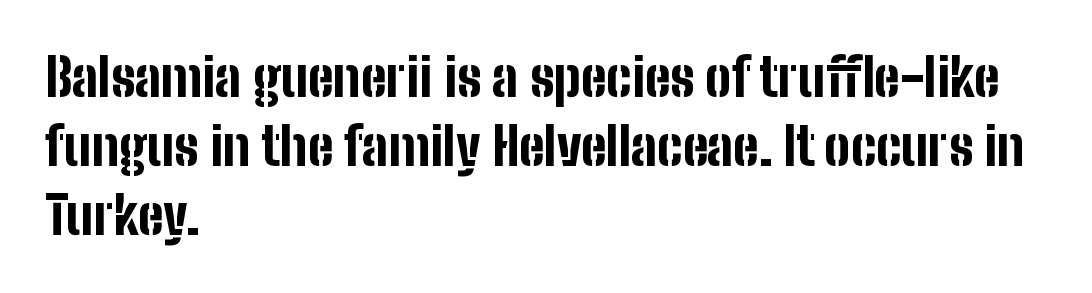
This block has exactly the height ordinary leading produces. The face used here is a sans, in the tradition of grotesques and geometrics. Weight: bold. Only glyphs here, with clear space below each row. A student would call this left alignment; a typographer would say flush left, rag right. Proportional: the letters do not fall into vertical columns.
